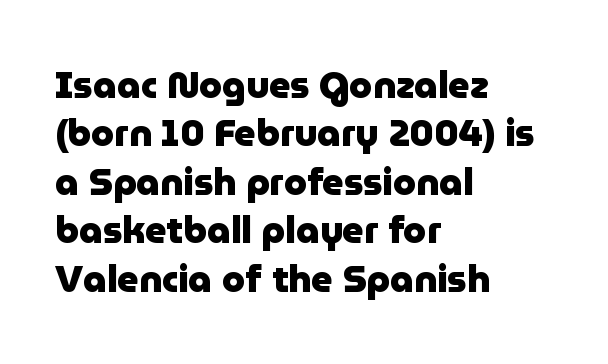
{"serif": "no", "italic": "no", "bold": "yes", "weight": "heavy", "width": "normal", "stroke_contrast": "low", "x_height": "medium", "monospaced": "no", "underline": "no", "align": "left", "line_spacing": "normal", "line_spacing_ratio": 1.31, "letter_spacing": "normal", "letter_spacing_em": 0.0, "glyph_px": 37}
